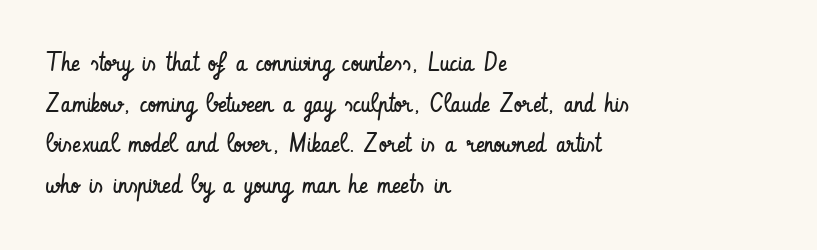
The zone under the glyphs is completely vacant. Letters have the restrained weight of plain body copy at most. Line beginnings align vertically; line endings do not. The gaps between neighbouring characters are ordinary and unremarkable.
